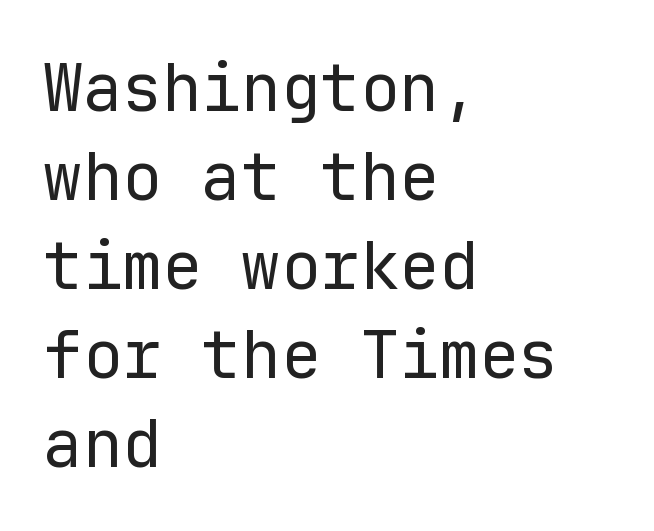
Q: Is the text bold? A: No.
Q: Is the text italic (slanted)? A: No, it is upright.
Q: Is the typeface a serif or a sans-serif typeface? A: Sans-serif.
Q: Is the text underlined? A: No.
Q: How is the paragraph aligned? A: Left-aligned.
Q: Is the spacing between letters normal or unusually wide? A: Normal.
Q: Is the spacing between lines tight, normal or loose? A: Normal.
Q: Width (condensed, normal, or wide)? A: Normal.
Q: Stroke contrast? A: Low.
Q: x-height? A: Medium.
Q: Monospaced? A: Yes.
